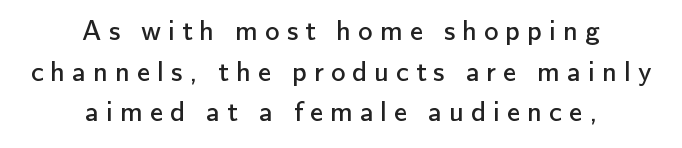
The area under the type is left untouched. Here the glyphs are tracked loosely, breaking word shapes into spaced letters. This is sans-serif lettering, the kind often seen on screens and signage. One-word summary of the alignment: center. It's the straight-up-and-down kind of type. Each letter keeps its own natural width here, so spacing adapts to shape.
